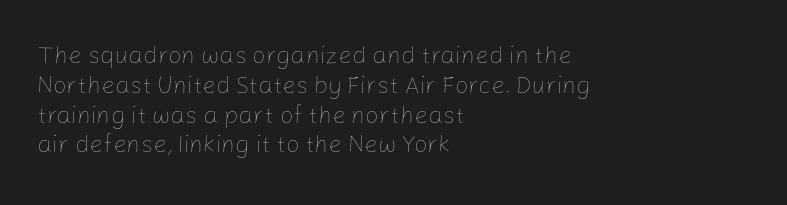
Q: Is the text bold? A: No.
Q: Is the text italic (slanted)? A: No, it is upright.
Q: Is the text underlined? A: No.
Q: How is the paragraph aligned? A: Left-aligned.
Q: Is the spacing between letters normal or unusually wide? A: Normal.
